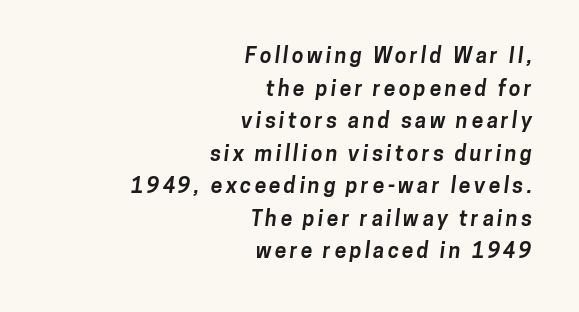
The image shows 21 px bold type; set right-aligned, normal line spacing (1.55x), not underlined.
